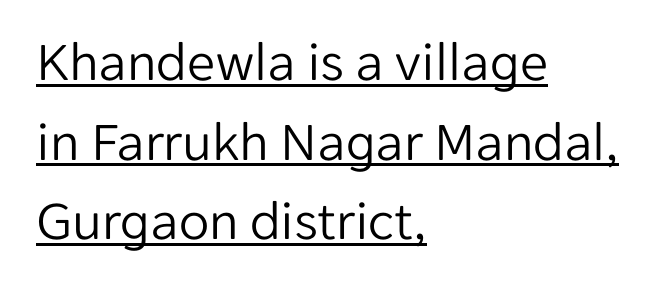
Baseline-to-baseline distance is the conventional proportion of letter height. Summary of weight: not heavy and not bold. Decoration check: the copy is underlined. Tracking here is standard; glyphs follow each other at the usual distance. Every stem runs plumb, perpendicular to the baseline. Leftover space on each line is placed entirely after the last word.
